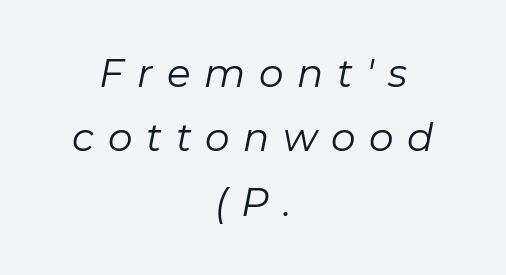
Q: Is the text bold? A: No.
Q: Is the text italic (slanted)? A: Yes, it leans right by about 11 degrees.
Q: Is the text underlined? A: No.
Q: How is the paragraph aligned? A: Centered.
Q: Is the spacing between letters normal or unusually wide? A: Unusually wide.
Q: Is the spacing between lines tight, normal or loose? A: Normal.
Q: Width (condensed, normal, or wide)? A: Normal.
Q: Stroke contrast? A: Low.
Q: x-height? A: Medium.
Q: Monospaced? A: No.
